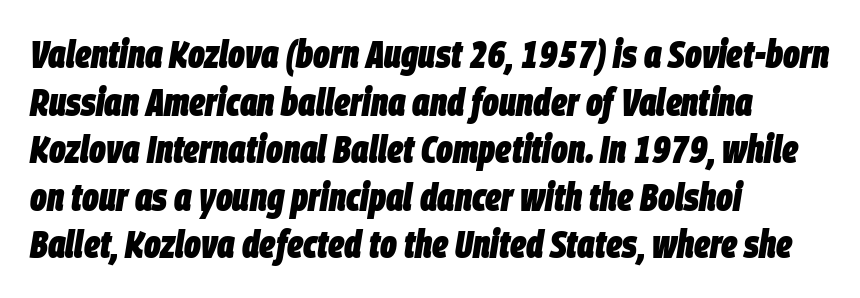
Posture: slanted. Look at the stroke-to-counter ratio: heavy, a bold. Is the block centered? No — it sits flush against the left margin. This sample has the flowing, uneven cadence of proportional lettering. In terms of letterspacing, this is plain default setting. The specimen omits any rule beneath the text block's lines.
